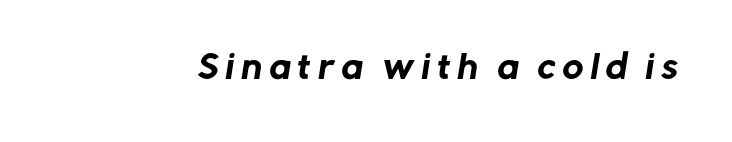
{"serif": "no", "width": "normal", "stroke_contrast": "low", "x_height": "medium", "monospaced": "no", "underline": "no", "letter_spacing": "wide", "letter_spacing_em": 0.23, "glyph_px": 32}
